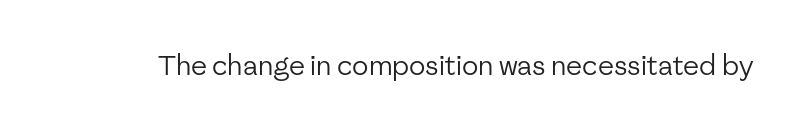
Has an underline been added? It has not. The type is set solid horizontally, with unmodified tracking. The characters are drawn with everyday or finer stroke widths. Every character sits straight up, as roman type does.
